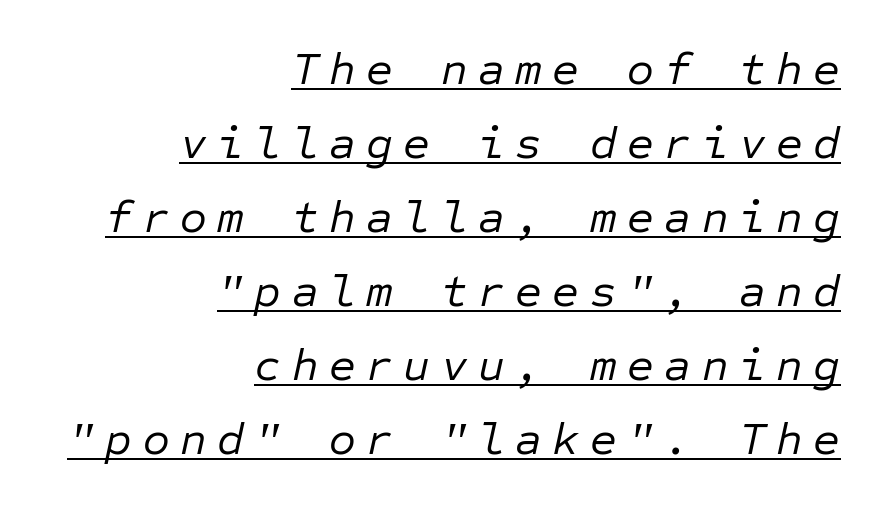
Honestly, the letter spacing is so wide it's the main thing you notice. The lines sit at an ordinary, default distance from one another. Stems here are at most as thick as an everyday book face. When letters slant like this, we call the style italic. Monospaced: the letters line up in strict vertical columns.
